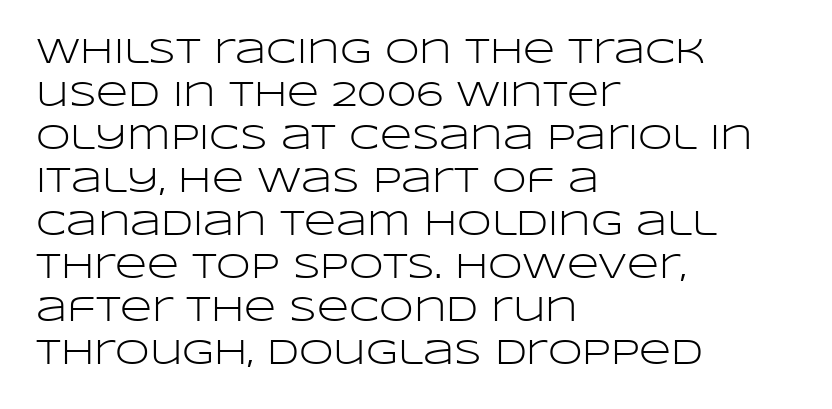
The image shows 35 px light, wide sans-serif type, upright; set left-aligned, line spacing 1.23x, normal letter spacing, not underlined; low stroke contrast and a large x-height.
